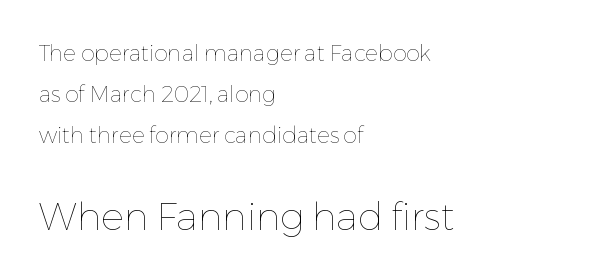
If you drew a line through each stem, it would be perfectly vertical. Size hierarchy here favors the trailing block over the leading one. Standard letterfit; no display-style spreading of the glyphs. The typesetter chose a ragged-right arrangement here. Heaviness? Minimal to ordinary, like unemphasized prose.
